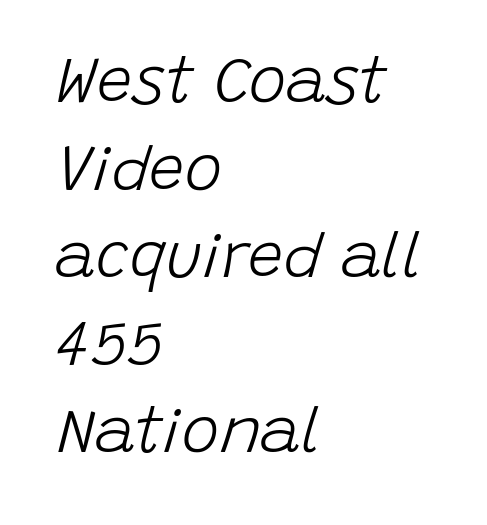
The image shows 63 px light type, italic (leaning right); set left-aligned, normal line spacing (1.39x), normal letter spacing, not underlined; low stroke contrast and a large x-height.
